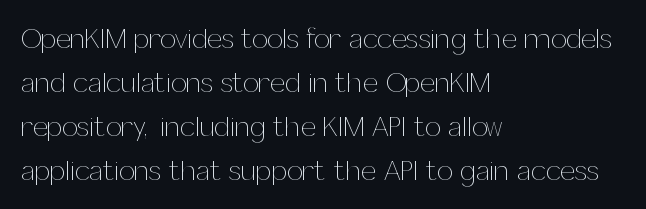
{"italic": "no", "bold": "no", "weight": "thin", "width": "normal", "stroke_contrast": "medium", "x_height": "medium", "monospaced": "no", "underline": "no", "align": "left", "line_spacing": "normal", "line_spacing_ratio": 1.57, "letter_spacing": "normal", "letter_spacing_em": 0.0, "glyph_px": 28}
